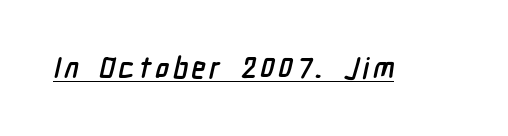
The image shows 29 px semibold, condensed sans-serif type; set underlined; low stroke contrast and a medium x-height.
